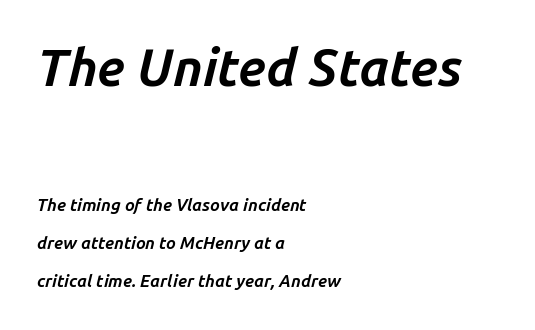
{"italic": "yes", "lean": "right", "slant_degrees": 14, "bold": "yes", "weight": "bold", "width": "normal", "stroke_contrast": "low", "x_height": "medium", "monospaced": "no", "underline": "no", "align": "left", "line_spacing": "loose", "line_spacing_ratio": 2.24, "letter_spacing": "normal", "letter_spacing_em": 0.0, "larger_block": "first", "size_ratio": 3.06, "glyph_px": 52}
